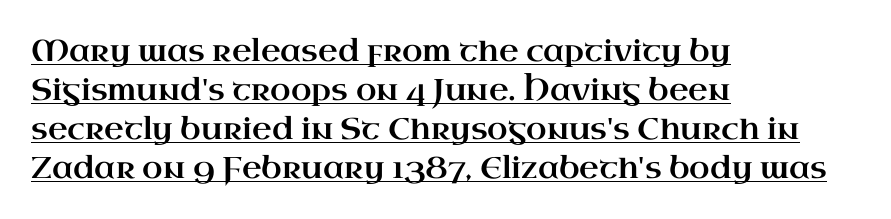
The image shows 30 px wide serif type, upright; set left-aligned, normal line spacing (1.3x), normal letter spacing, underlined; high stroke contrast and a small x-height.
